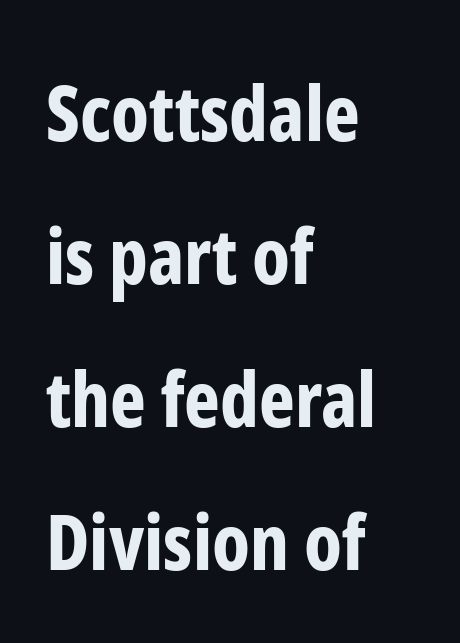
The rag falls on the right side of this text block. Glance below the letters and you will spot only blank space. No extra tracking has been applied to these lines. Examine the stroke ends and you'll find no serifs.
